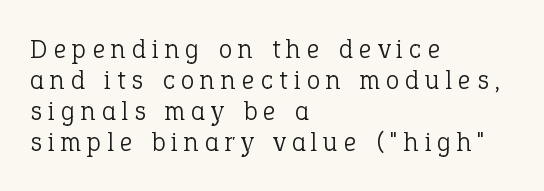
Q: Is the text bold? A: No.
Q: Is the text italic (slanted)? A: No, it is upright.
Q: Is the text underlined? A: No.
Q: How is the paragraph aligned? A: Left-aligned.
Q: Is the spacing between letters normal or unusually wide? A: Unusually wide.
Q: Is the spacing between lines tight, normal or loose? A: Tight.
